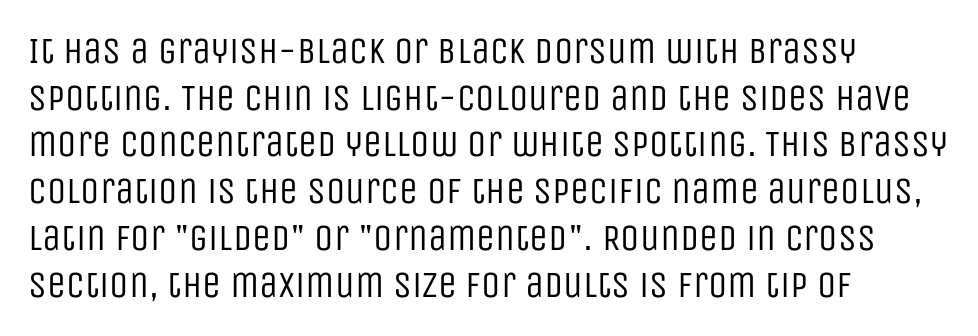
Quick note: not italic, upright. Words appear dense and cohesive because spacing is normal. Is this a fixed-width face? No — the glyphs have proportional, varying widths. Unlike a traditional serif, this face leaves its strokes unadorned.
